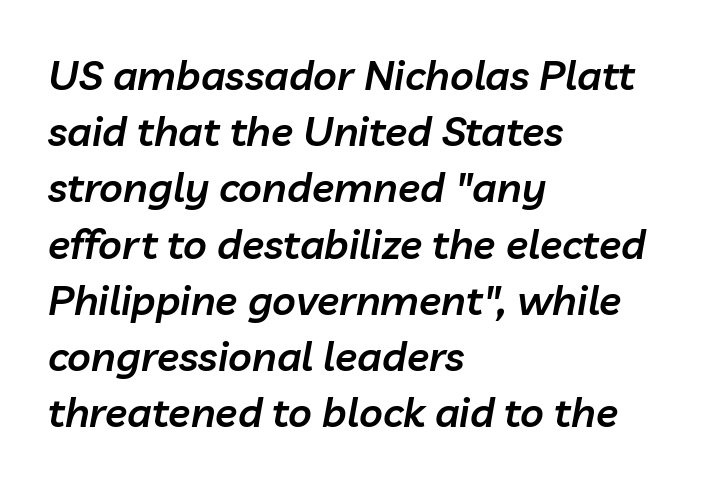
{"italic": "yes", "lean": "right", "slant_degrees": 10, "bold": "semi", "weight": "semibold", "width": "normal", "stroke_contrast": "low", "x_height": "medium", "monospaced": "no", "underline": "no", "align": "left", "line_spacing": "normal", "line_spacing_ratio": 1.37, "letter_spacing": "normal", "letter_spacing_em": 0.0, "glyph_px": 41}
